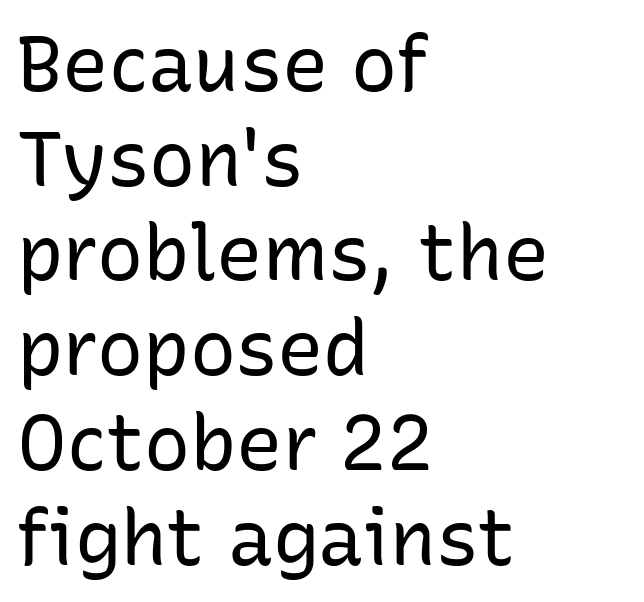
Caption: standard tracking, unaltered. Do the letters lean? They stand straight. The face used here is proportionally spaced, like ordinary book or web type. This reads as an unemphasized weight, regular at the heaviest. Font category for this specimen: sans-serif. Type without underlining.
